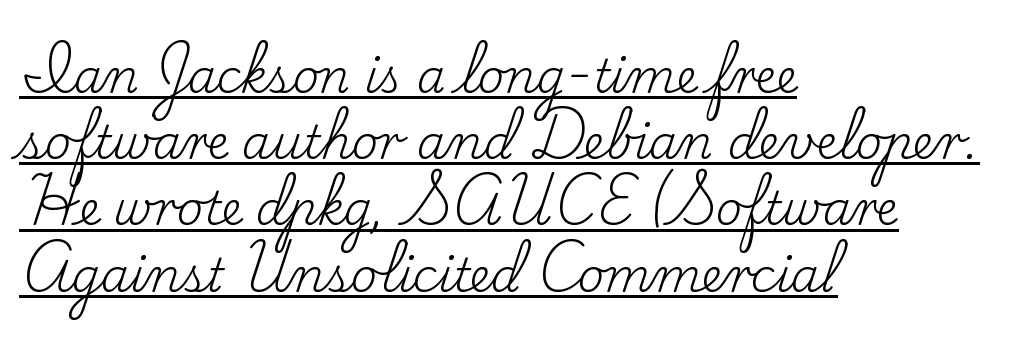
The image shows 46 px regular-weight serif type; set left-aligned, normal line spacing (1.44x), normal letter spacing, underlined; low stroke contrast and a small x-height.
